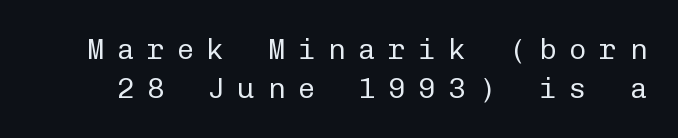
You could count columns in this text — the font is strictly monospaced. Display-style spreading of the glyphs; the letterfit is very open. The specimen omits any rule beneath the text block's lines. Unbolded letterforms with no extra heft.
